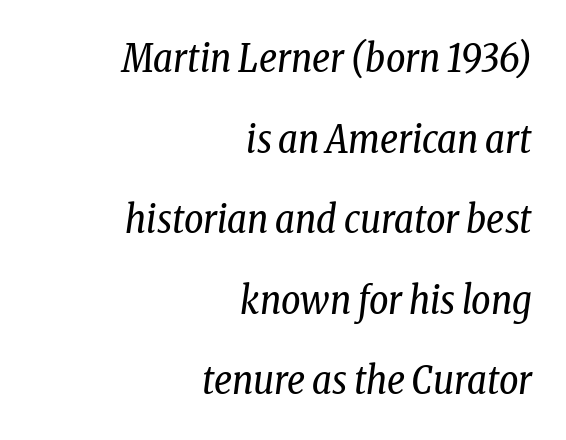
Q: Is the text bold? A: No.
Q: Is the text italic (slanted)? A: Yes, it leans right by about 8 degrees.
Q: Is the typeface a serif or a sans-serif typeface? A: Serif.
Q: Is the text underlined? A: No.
Q: How is the paragraph aligned? A: Right-aligned.
Q: Is the spacing between letters normal or unusually wide? A: Normal.
Q: Is the spacing between lines tight, normal or loose? A: Loose.
Q: Width (condensed, normal, or wide)? A: Condensed.
Q: Stroke contrast? A: Low.
Q: x-height? A: Medium.
Q: Monospaced? A: No.
